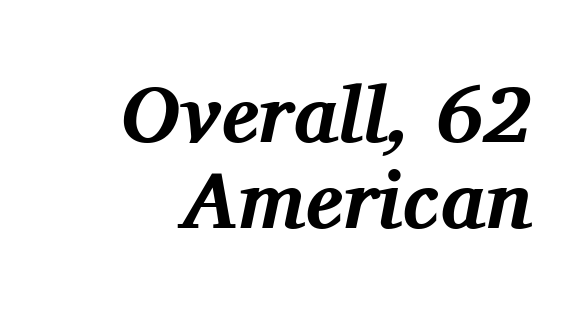
Italic: yes, the glyphs are oblique. Are there feet on the stems? There are — it's a serif. The rag falls on the left side of this text block. Caption: standard tracking, unaltered.
